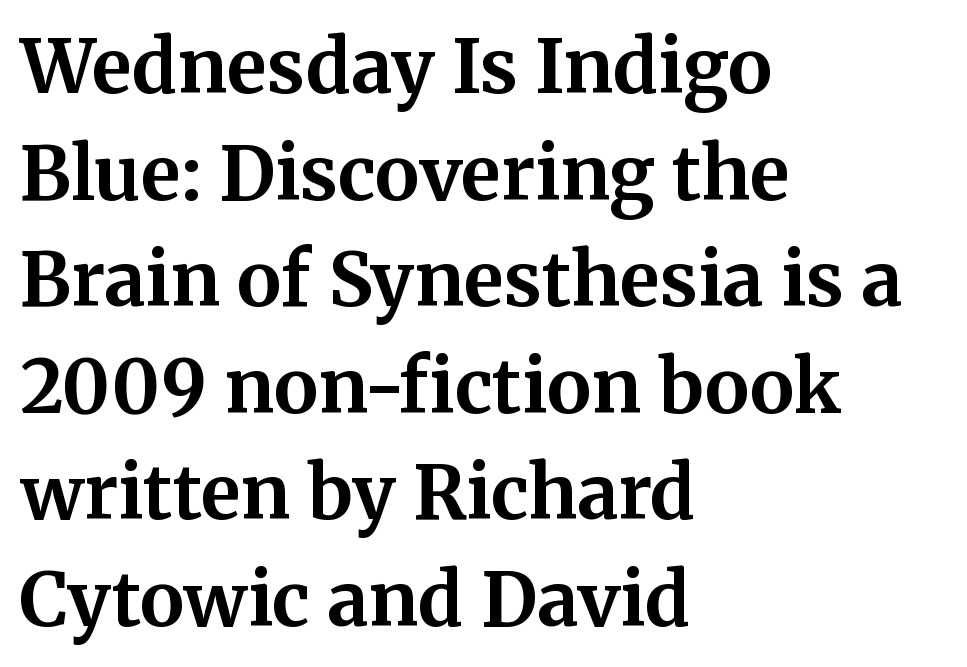
I'd describe the lettering as bold — thick and assertive. The space between consecutive lines is moderate. The axis of the letterforms is exactly vertical. Teacher's note: observe the even left margin — that is flush-left alignment.
